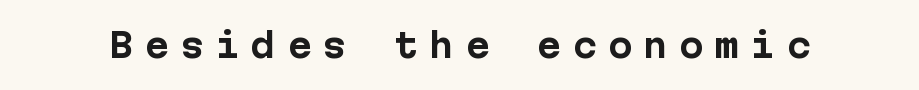
{"serif": "no", "italic": "no", "bold": "yes", "weight": "bold", "width": "normal", "stroke_contrast": "low", "x_height": "medium", "monospaced": "yes", "underline": "no", "letter_spacing": "wide", "letter_spacing_em": 0.33, "glyph_px": 33}
